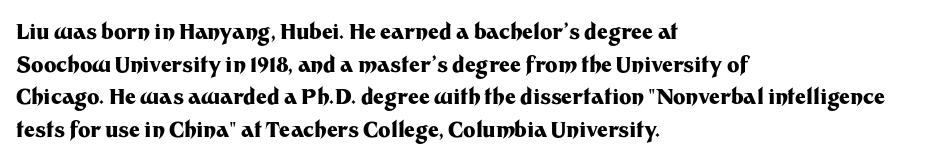
Q: Is the text bold? A: Yes.
Q: Is the text italic (slanted)? A: No, it is upright.
Q: Is the text underlined? A: No.
Q: How is the paragraph aligned? A: Left-aligned.
Q: Is the spacing between letters normal or unusually wide? A: Normal.
Q: Is the spacing between lines tight, normal or loose? A: Normal.
